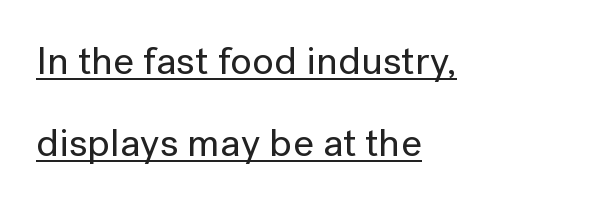
Q: Is the text italic (slanted)? A: No, it is upright.
Q: Is the typeface a serif or a sans-serif typeface? A: Sans-serif.
Q: Is the text underlined? A: Yes.
Q: How is the paragraph aligned? A: Left-aligned.
Q: Is the spacing between letters normal or unusually wide? A: Normal.
Q: Is the spacing between lines tight, normal or loose? A: Loose.
Q: Width (condensed, normal, or wide)? A: Normal.
Q: Stroke contrast? A: Low.
Q: x-height? A: Medium.
Q: Monospaced? A: No.
